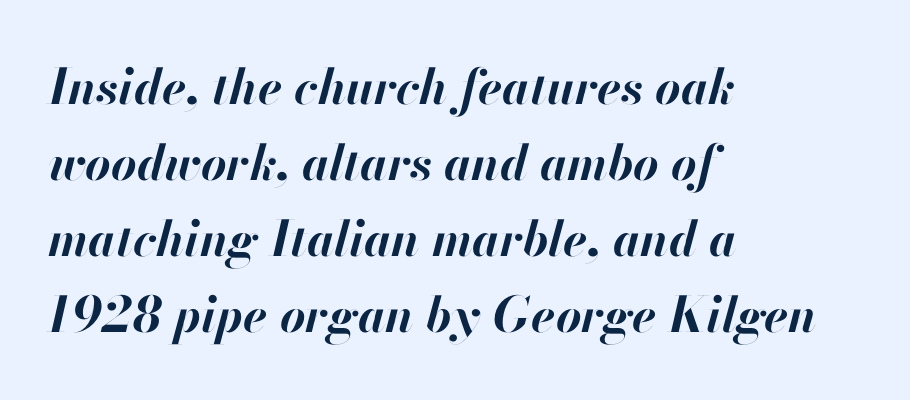
The image shows 49 px bold type, italic (leaning right); set left-aligned, normal line spacing (1.55x), normal letter spacing, not underlined; high stroke contrast and a small x-height.
